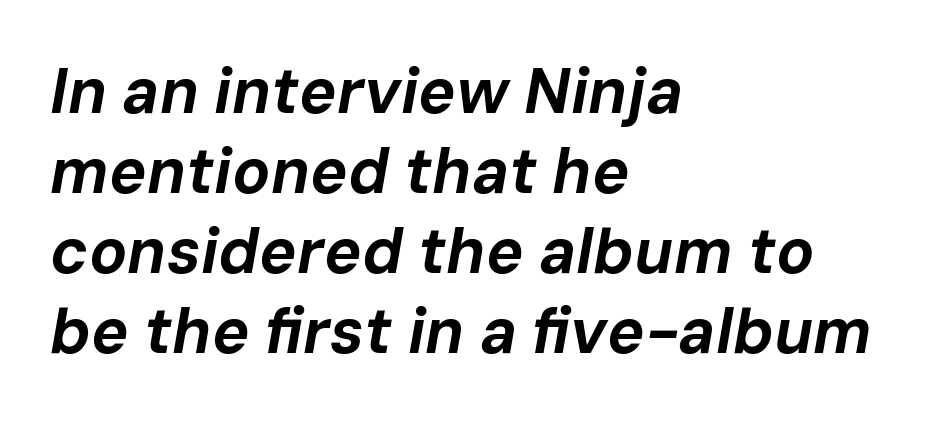
Weight: bold. This sample uses an oblique cut, with every glyph tilted off the vertical. Regarding leading, the lines here are spaced in the standard way. Layout note: lines flush left. Each row of text sits above clean, open space.
